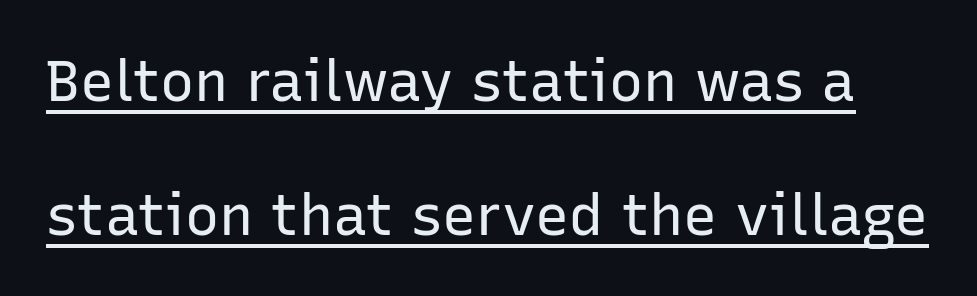
The passage shown is not bold in any degree. No feet cap the strokes, marking this as sans-serif type. Glance below the letters and you will spot a drawn line. No italicization has been applied; the sample stays upright. Nothing unusual about the tracking: characters are spaced as the font intends.
